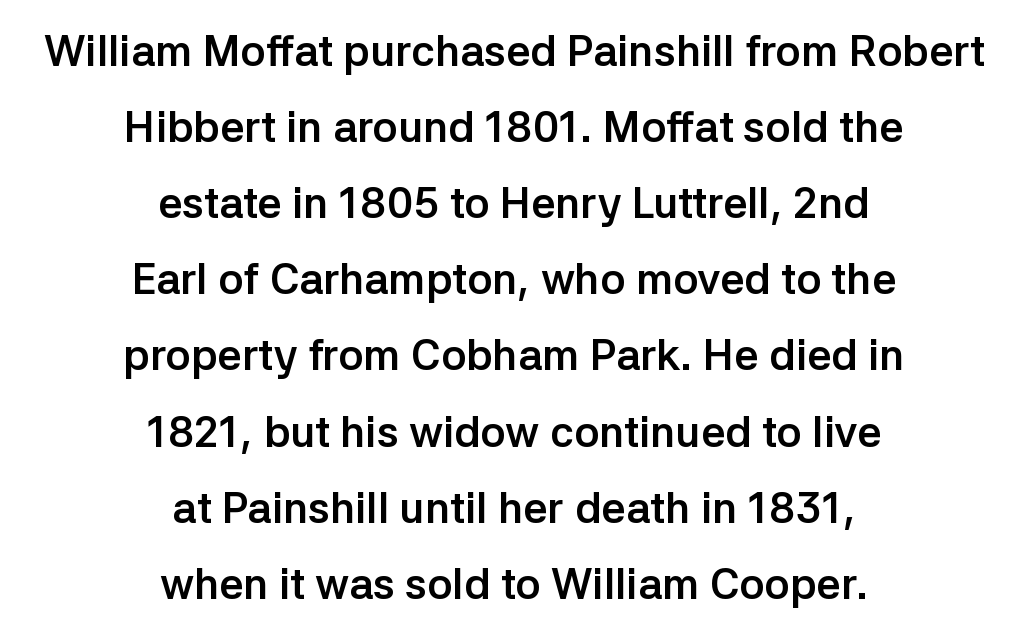
The image shows 43 px semibold sans-serif type, upright; set centered, line spacing 1.77x, normal letter spacing, not underlined; low stroke contrast and a medium x-height.
